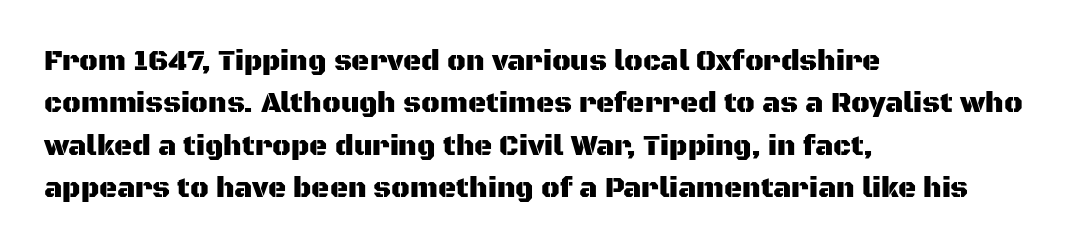
{"serif": "no", "italic": "no", "width": "normal", "stroke_contrast": "medium", "x_height": "large", "monospaced": "no", "underline": "no", "align": "left", "line_spacing": "normal", "line_spacing_ratio": 1.51, "letter_spacing": "normal", "letter_spacing_em": 0.0, "glyph_px": 28}
